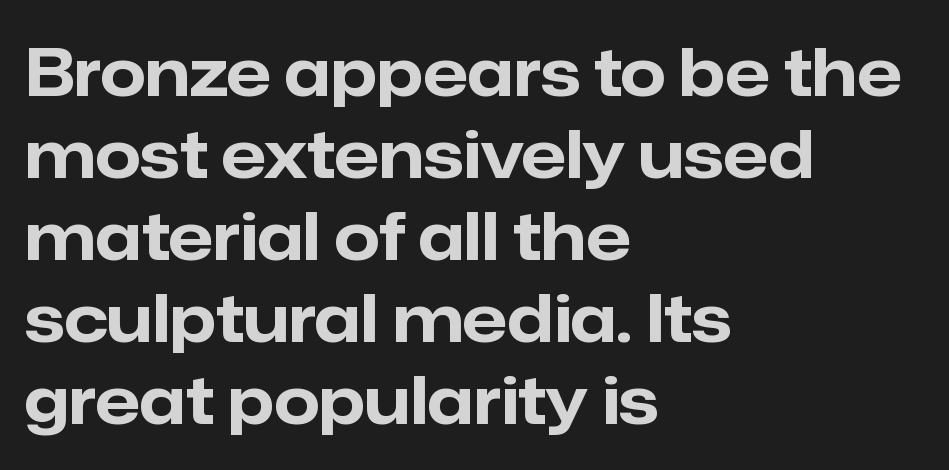
The image shows 65 px bold sans-serif type, upright; set left-aligned, normal line spacing (1.26x), normal letter spacing, not underlined; low stroke contrast and a medium x-height.
